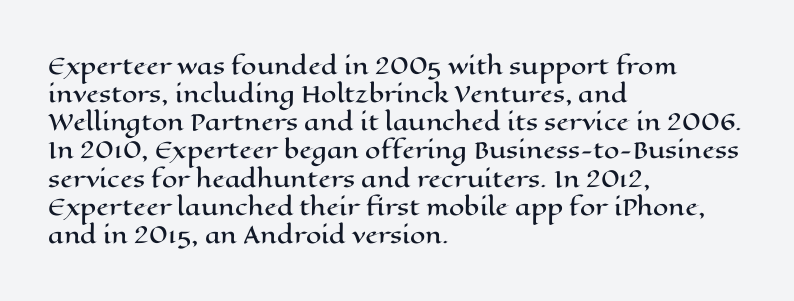
{"italic": "no", "underline": "no", "align": "left", "line_spacing": "normal", "line_spacing_ratio": 1.28, "letter_spacing": "normal", "letter_spacing_em": 0.0, "glyph_px": 22}
